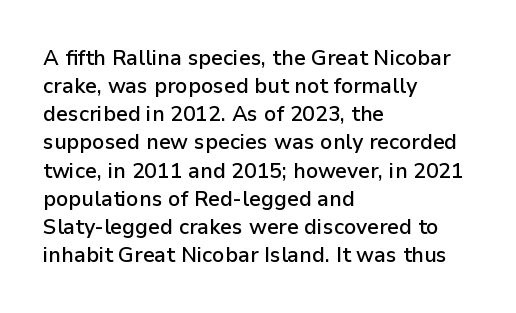
{"italic": "no", "bold": "semi", "underline": "no", "align": "left", "line_spacing": "normal", "line_spacing_ratio": 1.34, "letter_spacing": "normal", "letter_spacing_em": 0.0, "glyph_px": 21}
